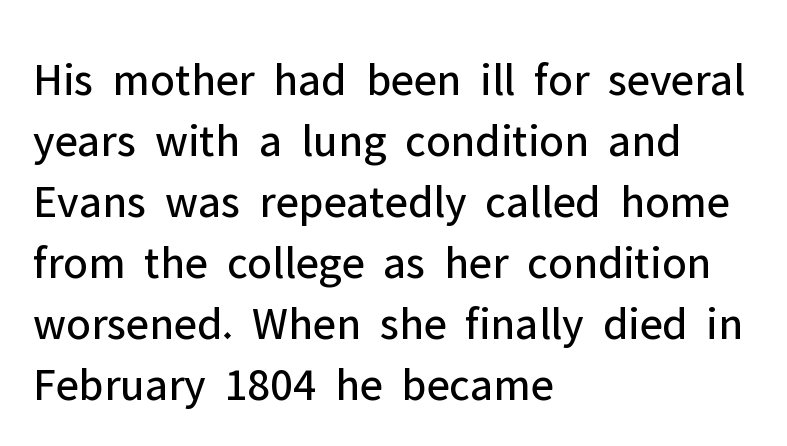
Every row of glyphs begins at an identical x-position on the left. The passage shown is typeset with a sans-serif family. Do the letters lean? They stand straight. Rows of type keep a routine distance in the vertical direction. Glance below the letters and you will spot only blank space. Compared with a typical body face, this is equally light or lighter still.
